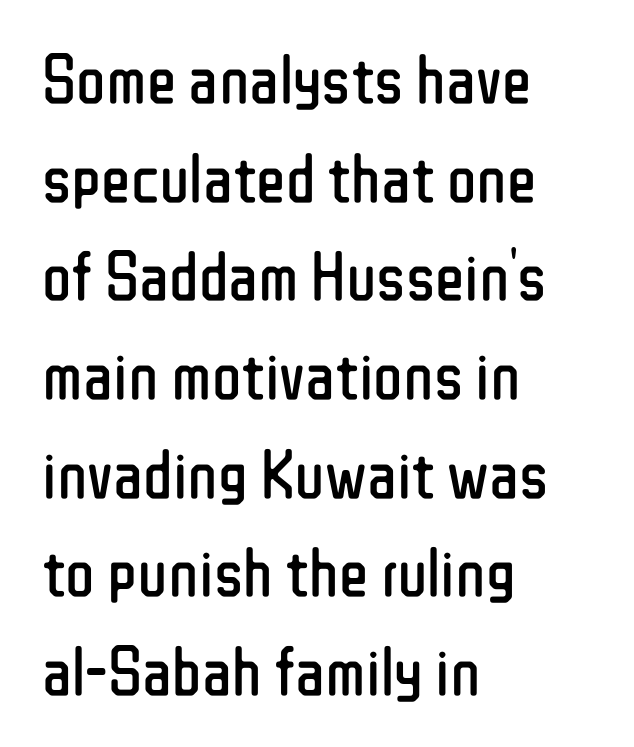
A light-to-regular cut is what we see here. Characters follow at the spacing the type designer built in. What kind of face is this? One without serifs — a sans. Reading down the block, your eye returns to a fixed left position each line. The passage shown stacks its lines at a standard gap.
